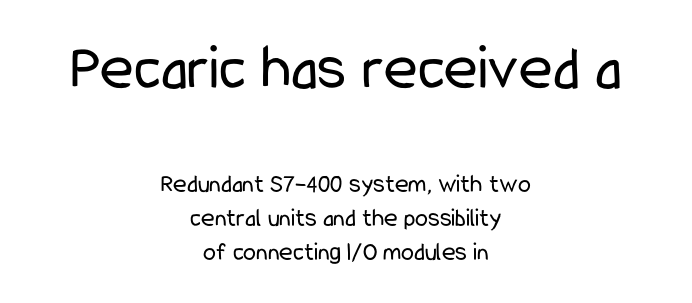
{"serif": "no", "italic": "no", "bold": "no", "weight": "regular", "width": "condensed", "stroke_contrast": "low", "x_height": "medium", "monospaced": "no", "underline": "no", "align": "center", "line_spacing": "normal", "line_spacing_ratio": 1.31, "letter_spacing": "normal", "letter_spacing_em": 0.0, "larger_block": "first", "size_ratio": 2.46, "glyph_px": 64}
